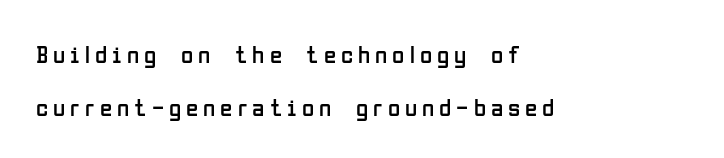
Q: Is the text bold? A: No.
Q: Is the text italic (slanted)? A: No, it is upright.
Q: Is the text underlined? A: No.
Q: How is the paragraph aligned? A: Left-aligned.
Q: Is the spacing between letters normal or unusually wide? A: Unusually wide.
Q: Is the spacing between lines tight, normal or loose? A: Loose.
